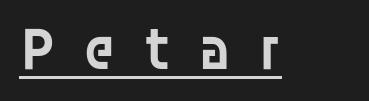
The face used here is proportionally spaced, like ordinary book or web type. This rendering widens character spacing well past its baseline value. Each line of the rendering has a horizontal stroke beneath the glyphs. Summary of weight: moderately heavy, a semibold. Designer's note — italics off, roman on.
